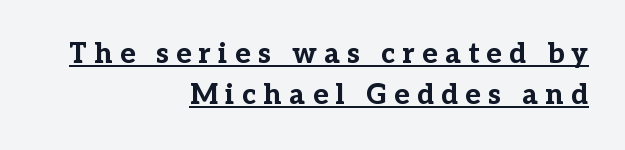
The passage shown is typed in a proportional face where columns would drift. Underlining? Definitely there. The face used here is seriffed, in the tradition of book romans. These words are printed bold, with thick strokes throughout.
